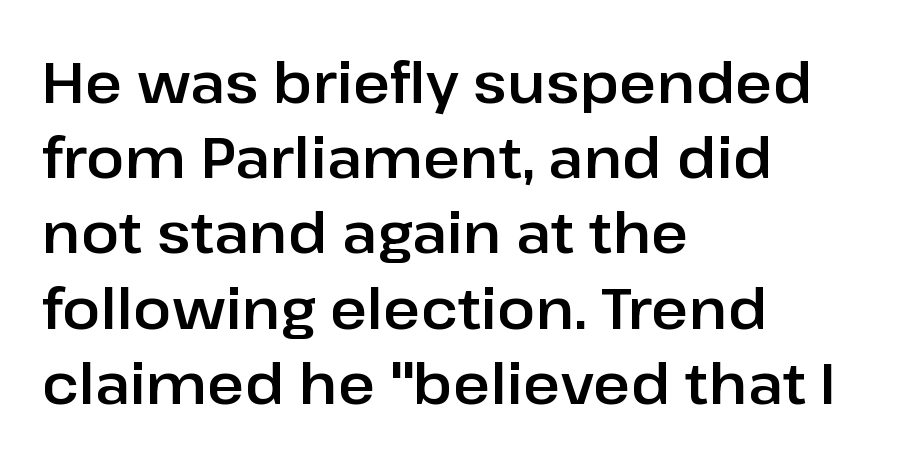
The passage shown is not underscored anywhere. Vertical spacing — default. Layout note: lines flush left. Spacing verdict: proportional, widths tailored to each character.
